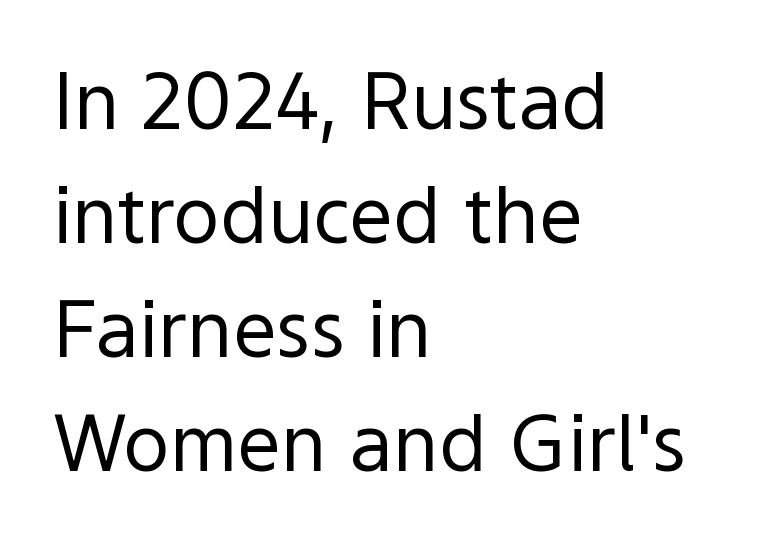
Q: Is the text bold? A: No.
Q: Is the text italic (slanted)? A: No, it is upright.
Q: Is the typeface a serif or a sans-serif typeface? A: Sans-serif.
Q: Is the text underlined? A: No.
Q: How is the paragraph aligned? A: Left-aligned.
Q: Is the spacing between letters normal or unusually wide? A: Normal.
Q: Is the spacing between lines tight, normal or loose? A: Normal.
Q: Width (condensed, normal, or wide)? A: Normal.
Q: x-height? A: Medium.
Q: Monospaced? A: No.
